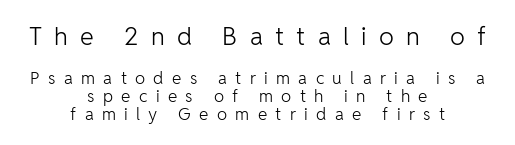
Q: Is the text bold? A: No.
Q: Is the text italic (slanted)? A: No, it is upright.
Q: Is the text underlined? A: No.
Q: How is the paragraph aligned? A: Centered.
Q: Is the spacing between letters normal or unusually wide? A: Unusually wide.
Q: Is the spacing between lines tight, normal or loose? A: Tight.
Q: Which block of text is set in a larger size, the first (top) or the second (bottom)? A: The first (top) one.
